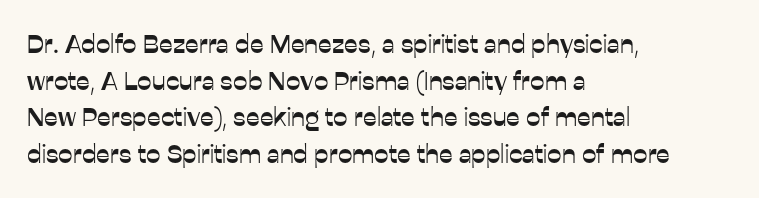
Q: Is the text italic (slanted)? A: No, it is upright.
Q: Is the text underlined? A: No.
Q: How is the paragraph aligned? A: Left-aligned.
Q: Is the spacing between letters normal or unusually wide? A: Normal.
Q: Is the spacing between lines tight, normal or loose? A: Normal.
